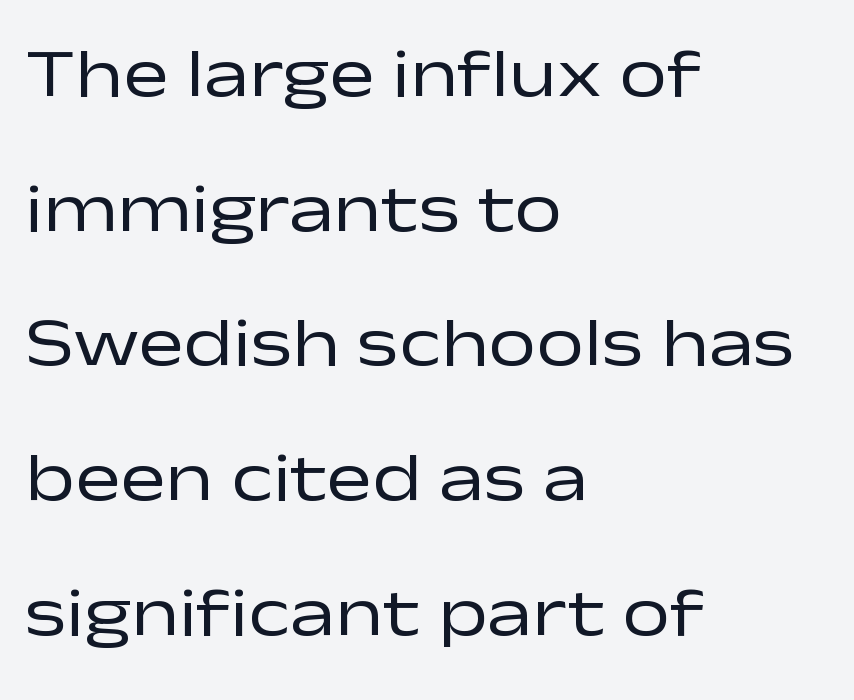
The font family rendered here belongs to the sans-serif group. You can tell it's not italic because the verticals are truly vertical. Descenders are the only things crossing below the line. Each letter keeps its own natural width here, so spacing adapts to shape.
